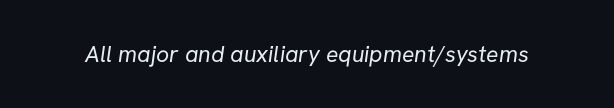
The image shows 23 px text type; set normal letter spacing, not underlined.
